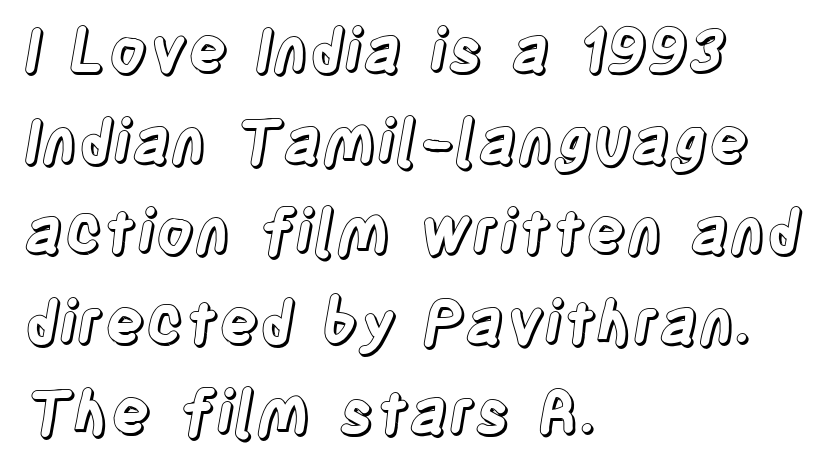
{"width": "condensed", "x_height": "large", "monospaced": "no", "underline": "no", "align": "left", "line_spacing": "normal", "line_spacing_ratio": 1.51, "letter_spacing": "normal", "letter_spacing_em": 0.0, "glyph_px": 60}
